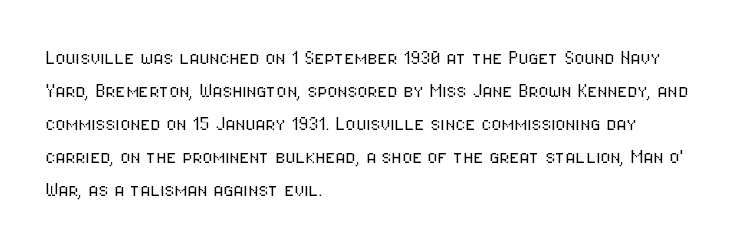
Q: Is the text bold? A: No.
Q: Is the text italic (slanted)? A: No, it is upright.
Q: Is the text underlined? A: No.
Q: How is the paragraph aligned? A: Left-aligned.
Q: Is the spacing between letters normal or unusually wide? A: Normal.
Q: Is the spacing between lines tight, normal or loose? A: Normal.
